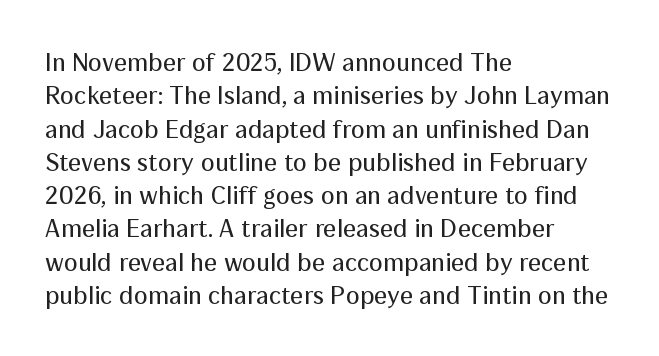
{"italic": "no", "bold": "no", "underline": "no", "align": "left", "line_spacing": "normal", "line_spacing_ratio": 1.28, "letter_spacing": "normal", "letter_spacing_em": 0.0, "glyph_px": 26}
